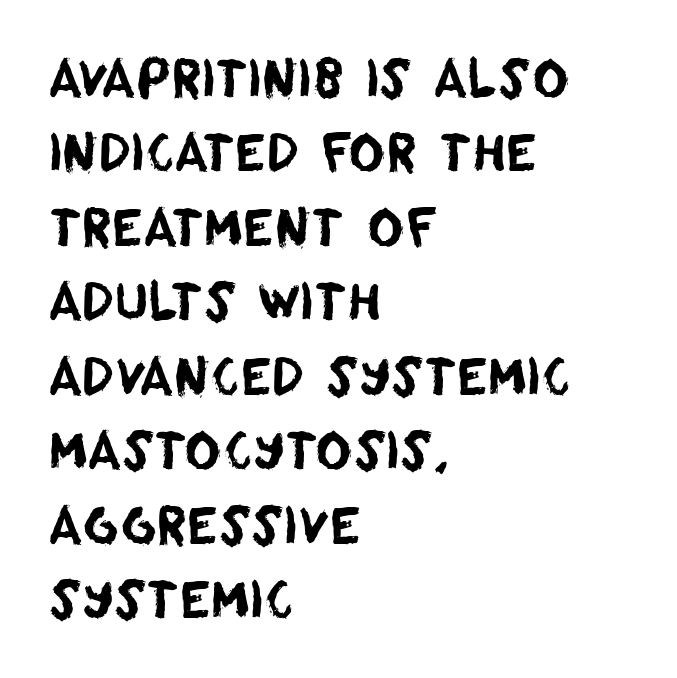
Q: Is the typeface a serif or a sans-serif typeface? A: Sans-serif.
Q: Is the text underlined? A: No.
Q: How is the paragraph aligned? A: Left-aligned.
Q: Is the spacing between letters normal or unusually wide? A: Normal.
Q: Is the spacing between lines tight, normal or loose? A: Normal.
Q: Width (condensed, normal, or wide)? A: Normal.
Q: Stroke contrast? A: Low.
Q: x-height? A: Large.
Q: Monospaced? A: No.
